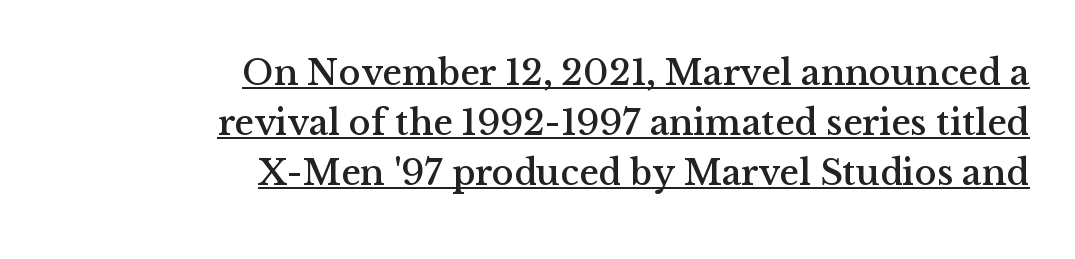
The image shows 37 px serif type, upright; set right-aligned, normal line spacing (1.35x), normal letter spacing, underlined; medium stroke contrast and a medium x-height.
